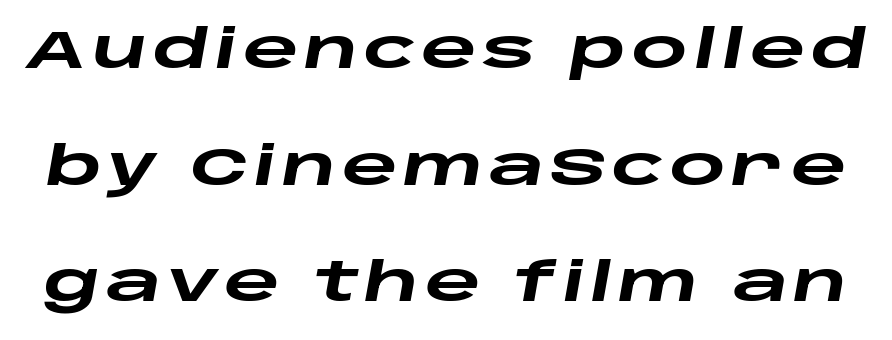
Is this a fixed-width face? No — the glyphs have proportional, varying widths. It's the slanting kind of type. A dark, heavy texture on the line: the type is bold. Glance below the letters and you will spot only blank space.
